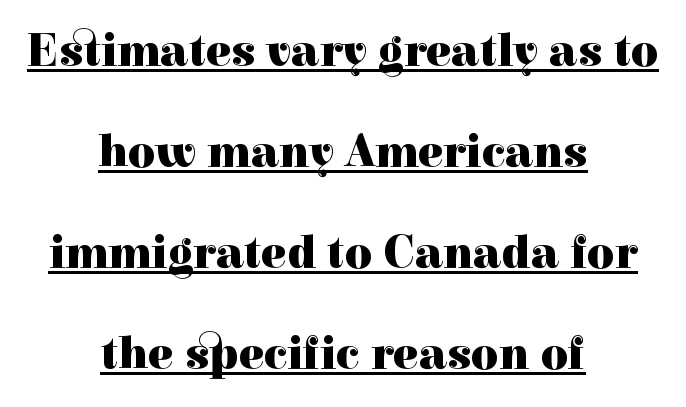
Q: Is the text bold? A: Yes.
Q: Is the text italic (slanted)? A: No, it is upright.
Q: Is the typeface a serif or a sans-serif typeface? A: Serif.
Q: Is the text underlined? A: Yes.
Q: How is the paragraph aligned? A: Centered.
Q: Is the spacing between letters normal or unusually wide? A: Normal.
Q: Is the spacing between lines tight, normal or loose? A: Loose.
Q: Width (condensed, normal, or wide)? A: Normal.
Q: x-height? A: Medium.
Q: Monospaced? A: No.
